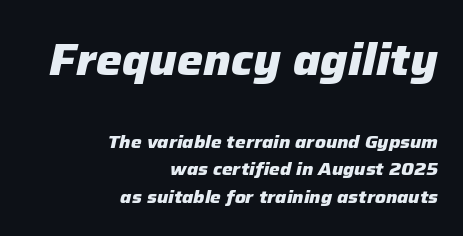
The image shows 44 px heavy type, italic (leaning right); set right-aligned, normal line spacing (1.52x), normal letter spacing, not underlined; the first (top) block is 2.44x larger; low stroke contrast and a medium x-height.
